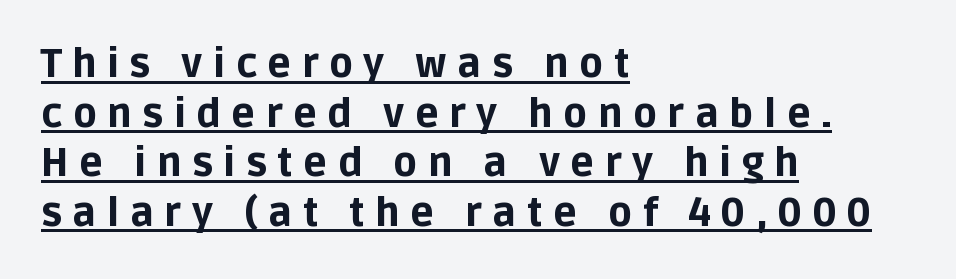
The image shows 39 px bold sans-serif type, upright; set left-aligned, normal line spacing (1.27x), unusually wide letter spacing (+0.27 em), underlined; low stroke contrast and a large x-height.
